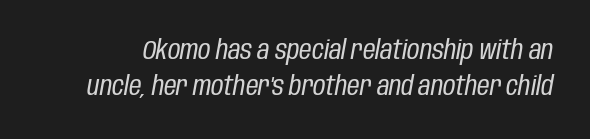
{"italic": "yes", "lean": "right", "slant_degrees": 10, "bold": "no", "underline": "no", "line_spacing": "normal", "line_spacing_ratio": 1.33, "letter_spacing": "normal", "letter_spacing_em": 0.0, "glyph_px": 27}
